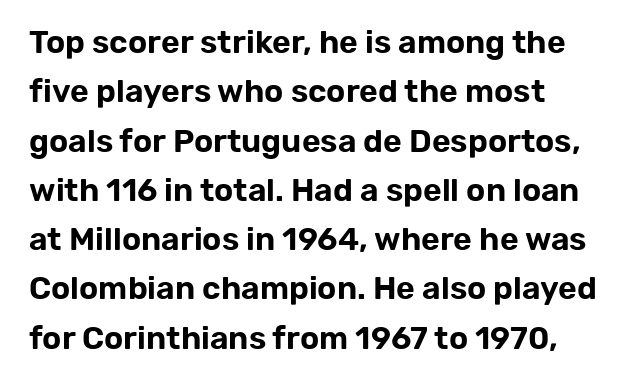
Normally led — the rows are evenly, conventionally spaced. The face used here is proportionally spaced, like ordinary book or web type. A clean baseline with only descenders dipping below it. The letters stand straight up with perfectly vertical stems. Students, note that the glyphs here touch the page at normal intervals.
